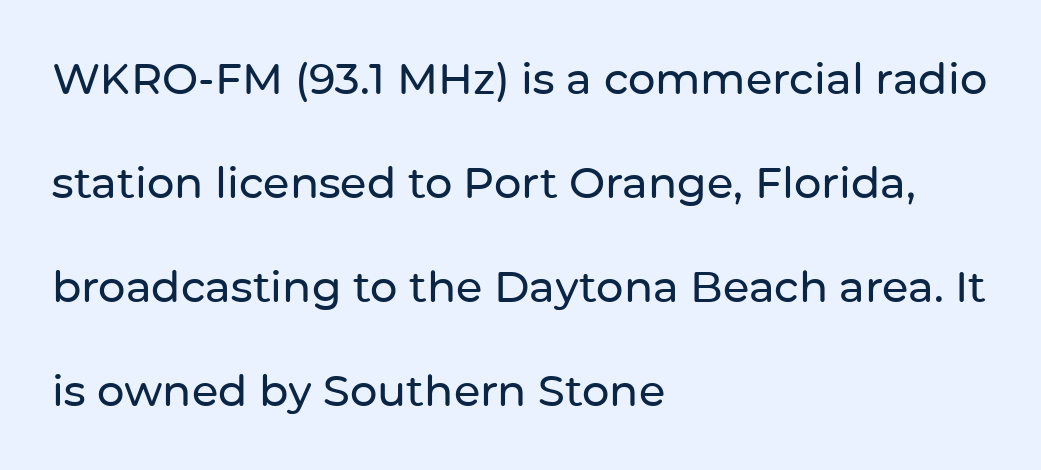
The image shows 43 px sans-serif type, upright; set left-aligned, loose line spacing (2.42x), normal letter spacing, not underlined; low stroke contrast and a medium x-height.
